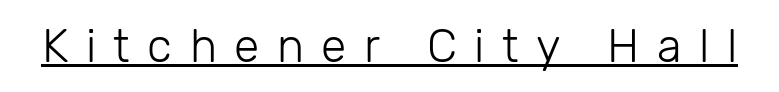
Varying glyph widths throughout — classic text-font behaviour. This sample carries an underscore along the baseline area. Inter-character spacing is expanded well beyond the font's built-in metrics. This reads as an unemphasized weight, regular at the heaviest.
